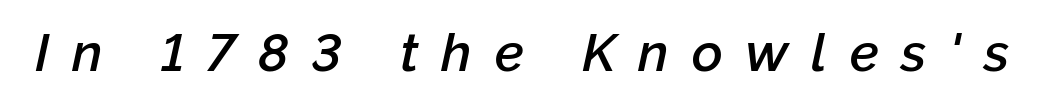
The letters advance in unequal steps, a hallmark of proportional type. Style check: oblique. Each glyph is drawn with semibold strokes, heavier than normal yet not fully bold. Underline: absent. Students, note that the glyphs here are deliberately spaced far apart.
